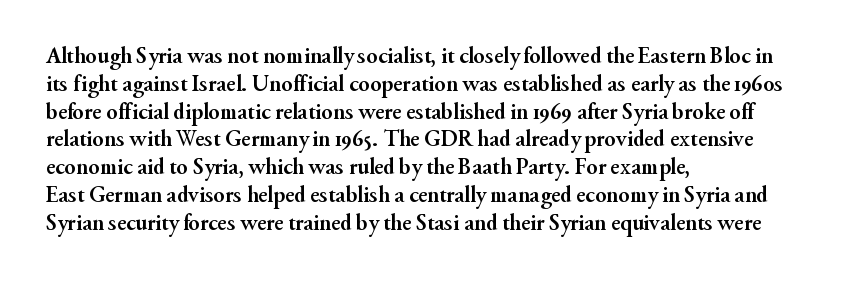
{"italic": "no", "bold": "yes", "underline": "no", "align": "left", "line_spacing_ratio": 1.21, "letter_spacing": "normal", "letter_spacing_em": 0.0, "glyph_px": 23}
